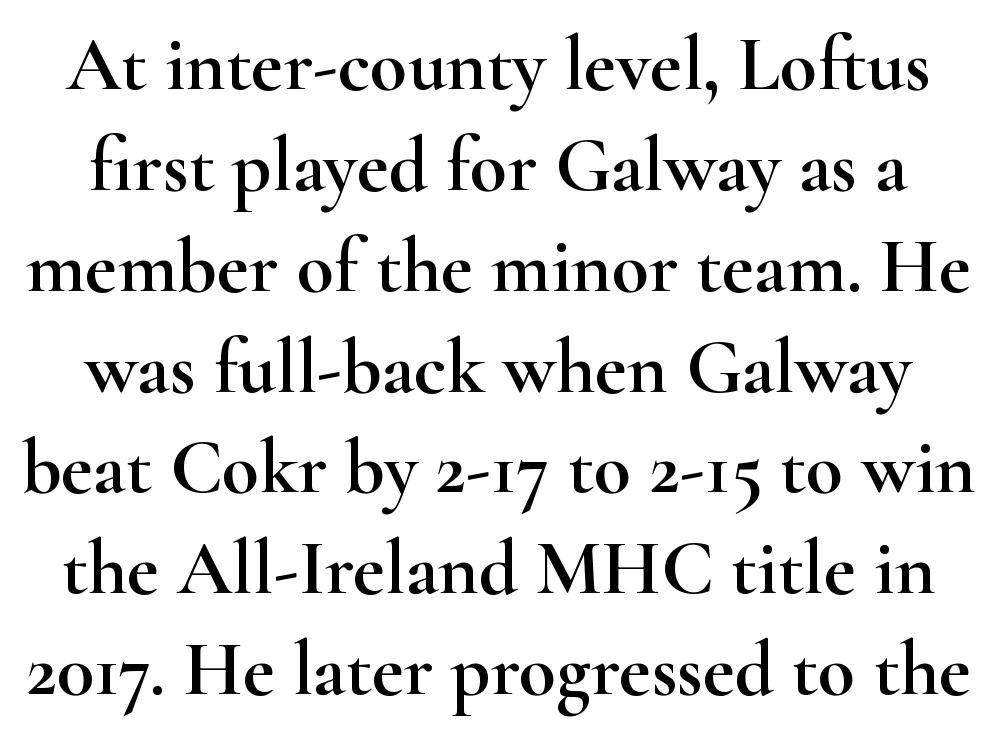
The vertical gap from one line to the next is medium. The lettering stays uniformly vertical, giving the passage a roman look. Varying glyph widths throughout — classic text-font behaviour. Descenders are the only things crossing below the line. There is no visible air inserted between adjacent glyphs. Check where the strokes stop: tiny serifs finish them off.
